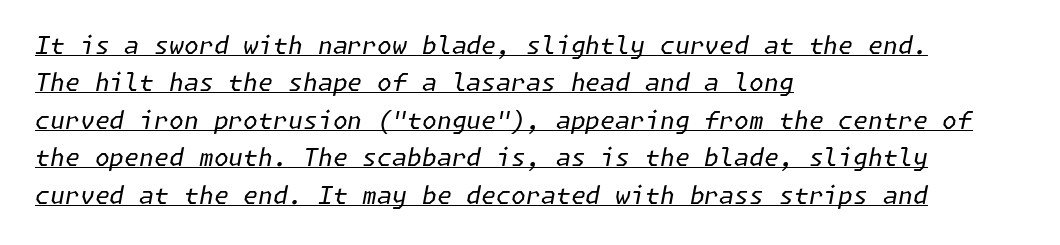
{"italic": "yes", "lean": "right", "slant_degrees": 11, "bold": "no", "underline": "yes", "align": "left", "line_spacing": "normal", "line_spacing_ratio": 1.56, "letter_spacing": "normal", "letter_spacing_em": 0.0, "glyph_px": 24}
